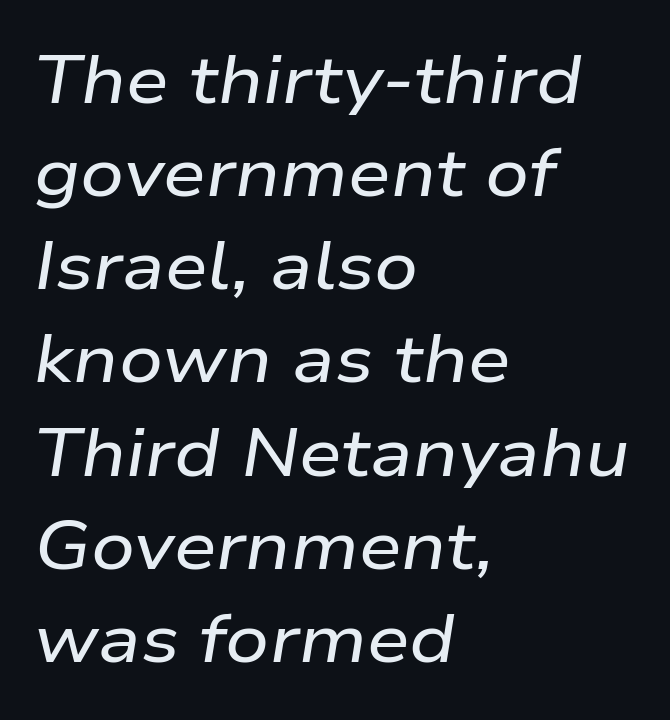
The image shows 68 px wide type, italic (leaning right); set left-aligned, normal line spacing (1.37x), normal letter spacing, not underlined; low stroke contrast and a medium x-height.
